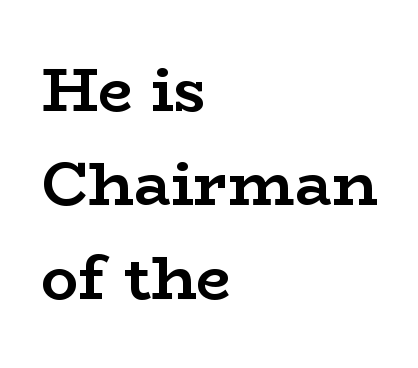
Q: Is the text bold? A: Yes.
Q: Is the text italic (slanted)? A: No, it is upright.
Q: Is the typeface a serif or a sans-serif typeface? A: Serif.
Q: Is the text underlined? A: No.
Q: How is the paragraph aligned? A: Left-aligned.
Q: Is the spacing between letters normal or unusually wide? A: Normal.
Q: Is the spacing between lines tight, normal or loose? A: Normal.
Q: Width (condensed, normal, or wide)? A: Wide.
Q: Stroke contrast? A: Low.
Q: x-height? A: Medium.
Q: Monospaced? A: No.
